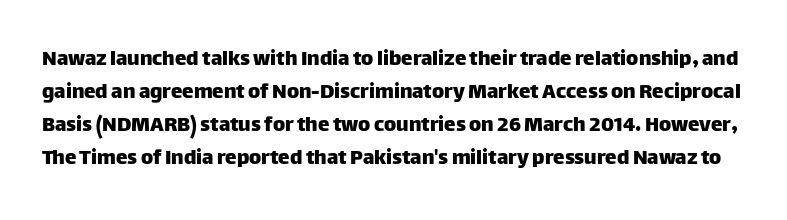
{"italic": "no", "underline": "no", "line_spacing": "normal", "line_spacing_ratio": 1.43, "letter_spacing": "normal", "letter_spacing_em": 0.0, "glyph_px": 23}
